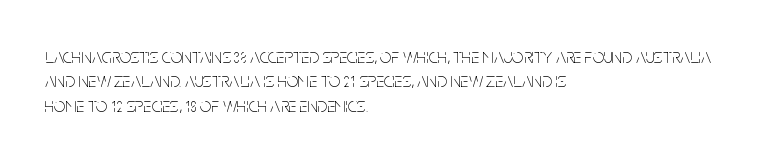
Q: Is the text bold? A: No.
Q: Is the text italic (slanted)? A: No, it is upright.
Q: Is the text underlined? A: No.
Q: How is the paragraph aligned? A: Left-aligned.
Q: Is the spacing between letters normal or unusually wide? A: Normal.
